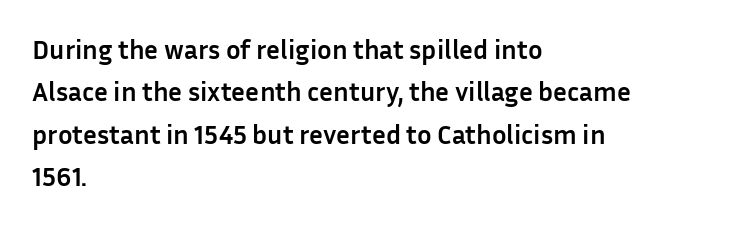
Q: Is the text bold? A: Yes.
Q: Is the text italic (slanted)? A: No, it is upright.
Q: Is the text underlined? A: No.
Q: How is the paragraph aligned? A: Left-aligned.
Q: Is the spacing between letters normal or unusually wide? A: Normal.
Q: Is the spacing between lines tight, normal or loose? A: Normal.
